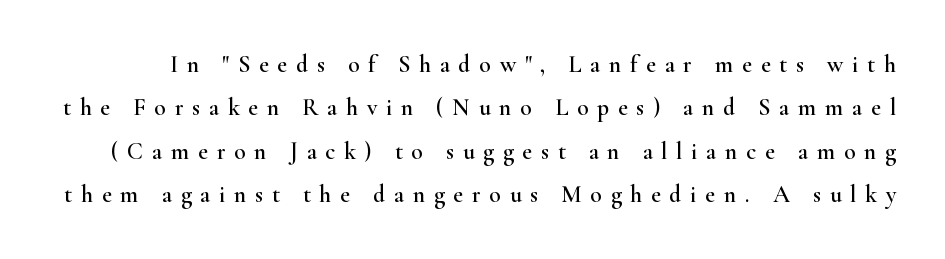
The letters stand upright; this is a roman face. Descender tails drop into unmarked territory. Does extra space separate the letters? Yes, quite a lot of it.
